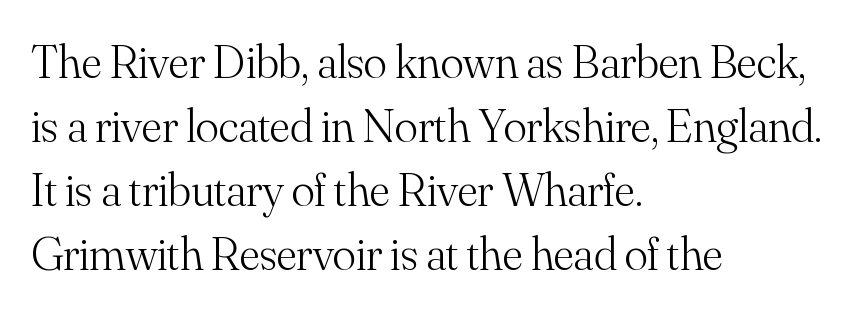
Q: Is the text bold? A: No.
Q: Is the text italic (slanted)? A: No, it is upright.
Q: Is the typeface a serif or a sans-serif typeface? A: Serif.
Q: Is the text underlined? A: No.
Q: How is the paragraph aligned? A: Left-aligned.
Q: Is the spacing between letters normal or unusually wide? A: Normal.
Q: Is the spacing between lines tight, normal or loose? A: Normal.
Q: Width (condensed, normal, or wide)? A: Normal.
Q: Stroke contrast? A: Medium.
Q: x-height? A: Small.
Q: Monospaced? A: No.
